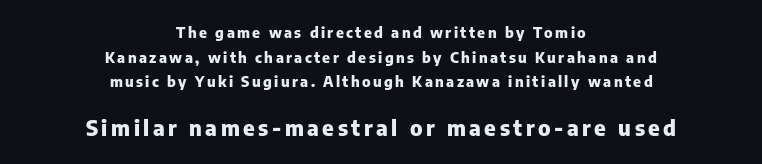
Every character sits straight up, as roman type does. If you measured baseline to baseline, you'd find a middling distance. Set as a true bold cut, around the 700 mark. Typeset on center — no edge is straight.
